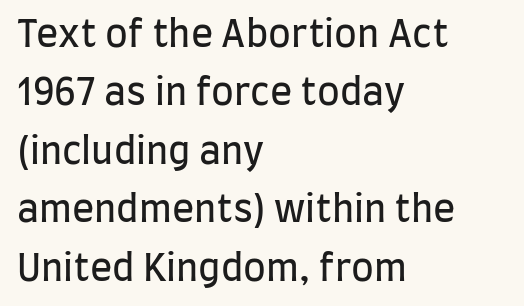
Leading matches the norm, producing a regular column. The lettering holds an erect, upright posture throughout. This sample has the flowing, uneven cadence of proportional lettering. Each row of text sits above clean, open space. The rag falls on the right side of this text block. The designer went with a sans here, leaving each stem footless.
